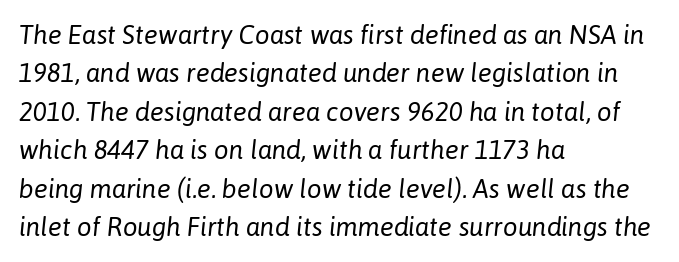
The image shows 26 px text type, italic (leaning right); set left-aligned, normal line spacing (1.48x), normal letter spacing, not underlined.
